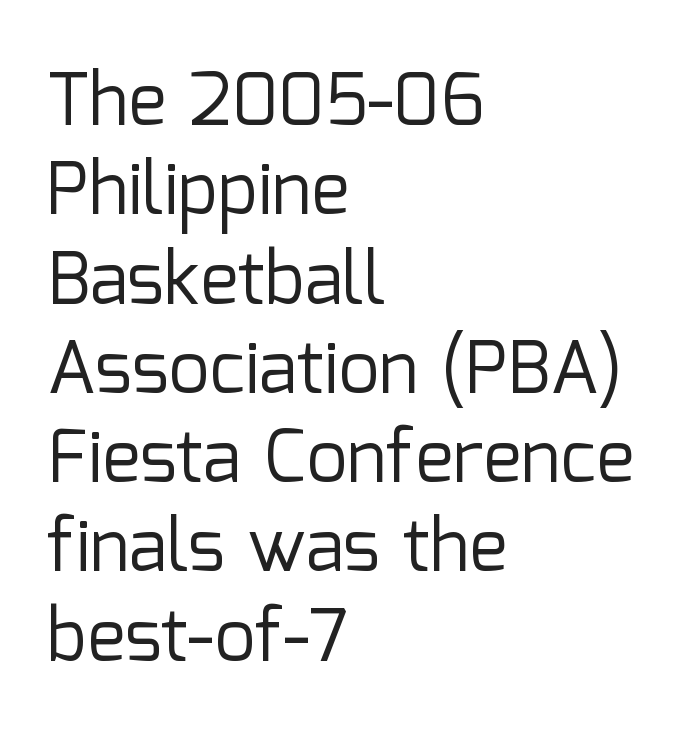
{"serif": "no", "italic": "no", "bold": "no", "weight": "regular", "width": "normal", "stroke_contrast": "low", "x_height": "medium", "monospaced": "no", "underline": "no", "align": "left", "line_spacing_ratio": 1.24, "letter_spacing": "normal", "letter_spacing_em": 0.0, "glyph_px": 72}
